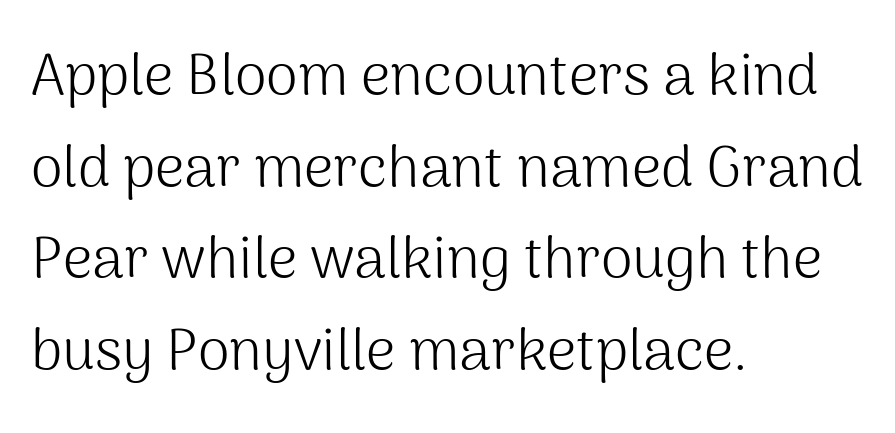
The setting favours the left margin, as ordinary paragraphs usually do. The letters sit at their default tracking, neither squeezed nor spread. Ascenders rise straight up at ninety degrees. The characters display no serif detailing; their extremities are plain.
